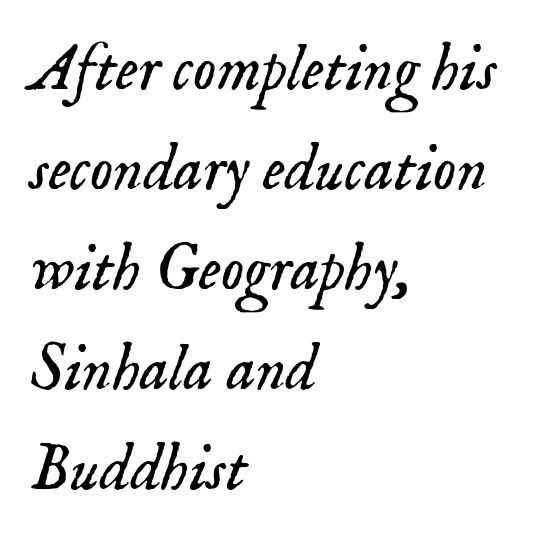
The image shows 65 px light serif type, italic (leaning right); set left-aligned, normal line spacing (1.54x), normal letter spacing, not underlined; low stroke contrast and a small x-height.
